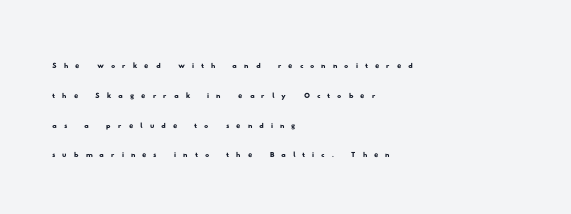
Q: Is the text underlined? A: No.
Q: How is the paragraph aligned? A: Left-aligned.
Q: Is the spacing between letters normal or unusually wide? A: Unusually wide.
Q: Is the spacing between lines tight, normal or loose? A: Normal.
